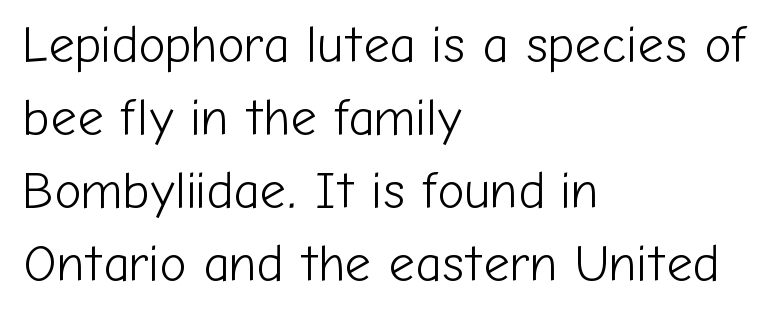
The image shows 51 px light sans-serif type, upright; set left-aligned, normal line spacing (1.43x), normal letter spacing, not underlined; low stroke contrast and a medium x-height.
